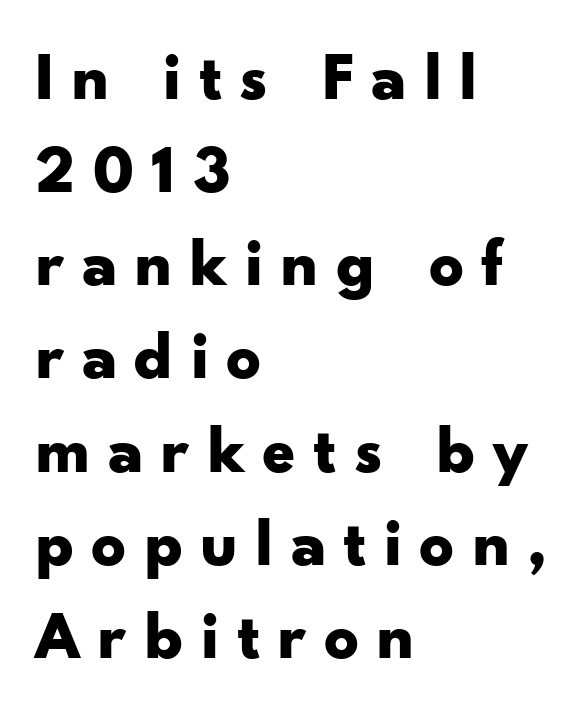
Look at the bottom of the vertical strokes: they stop flat, with no serifs. Evenly set lines give the paragraph a standard silhouette. Students, this is bold: see how much ink each stroke carries. The letters stand straight up with perfectly vertical stems. Underline: absent. The face used here is proportionally spaced, like ordinary book or web type.
